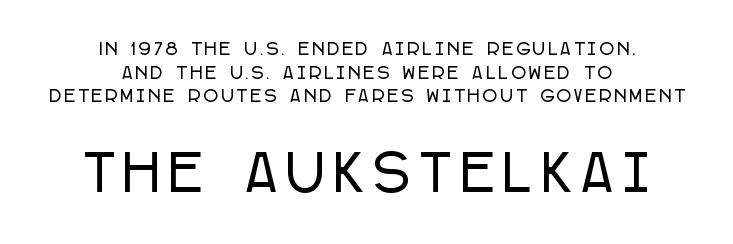
{"serif": "no", "italic": "no", "width": "condensed", "stroke_contrast": "low", "x_height": "large", "monospaced": "no", "underline": "no", "align": "center", "line_spacing": "normal", "line_spacing_ratio": 1.47, "letter_spacing": "wide", "letter_spacing_em": 0.2, "larger_block": "second", "size_ratio": 3.06, "glyph_px": 49}
